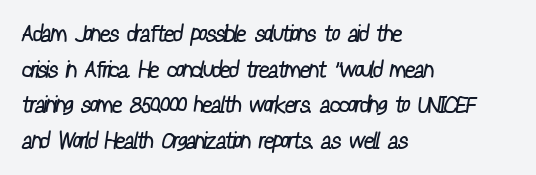
{"bold": "no", "underline": "no", "align": "left", "line_spacing": "normal", "line_spacing_ratio": 1.55, "letter_spacing": "normal", "letter_spacing_em": 0.0, "glyph_px": 23}
